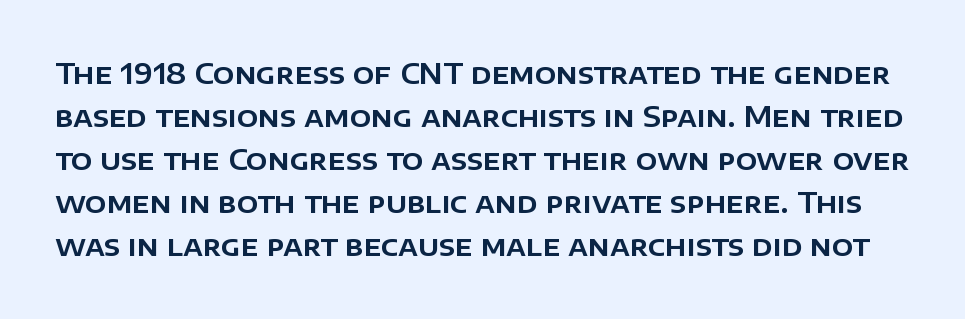
Words float on clear page, feet unadorned. The passage shown has conventional tracking throughout. Observe the absence of serifs on each vertical stroke in this sample. You can tell it's not italic because the verticals are truly vertical.
